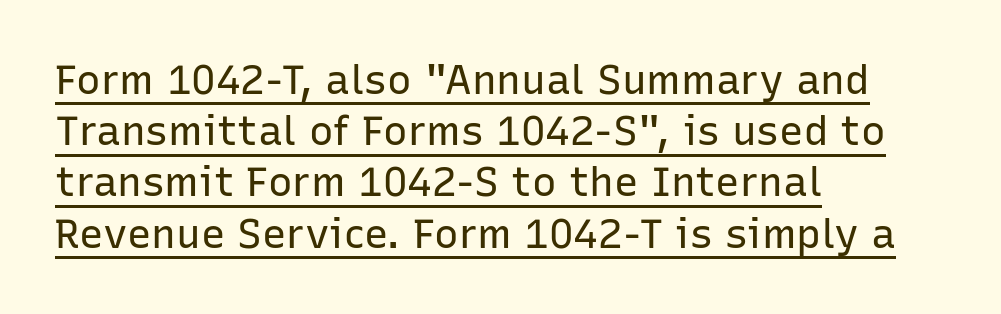
{"serif": "no", "italic": "no", "bold": "no", "weight": "regular", "width": "normal", "stroke_contrast": "low", "x_height": "medium", "monospaced": "no", "underline": "yes", "align": "left", "line_spacing": "normal", "line_spacing_ratio": 1.25, "letter_spacing": "normal", "letter_spacing_em": 0.0, "glyph_px": 41}
